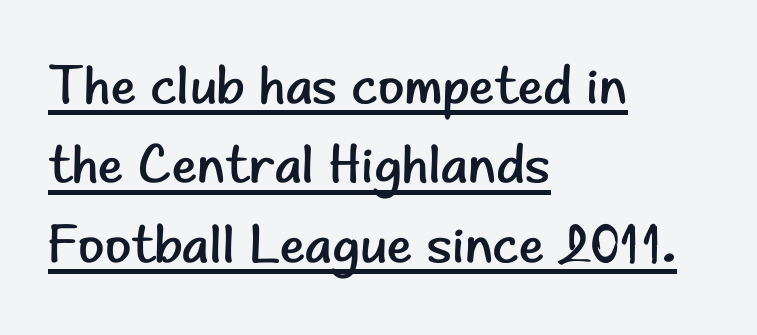
When letters stand straight like this, we call the style roman or upright. The glyphs in this specimen are sans serif. If you measured baseline to baseline, you'd find a middling distance. Tracking here is standard; glyphs follow each other at the usual distance.
